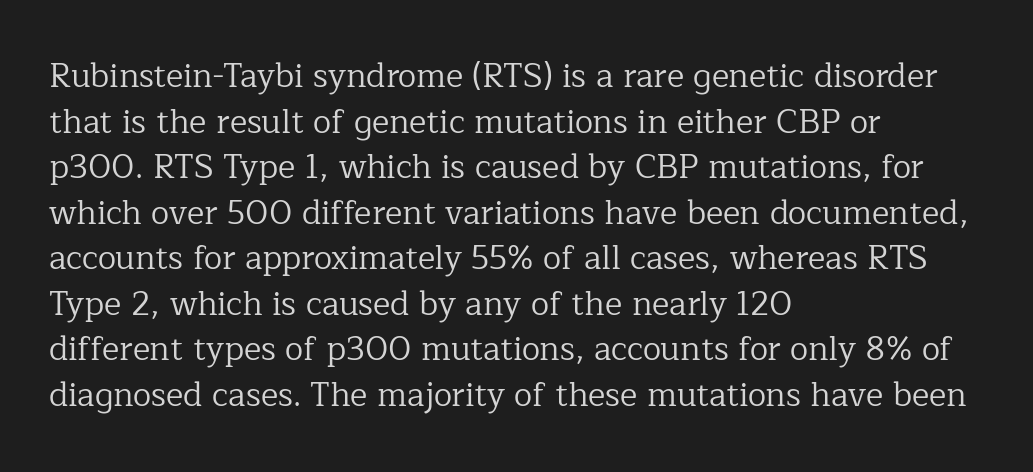
Q: Is the text bold? A: No.
Q: Is the text italic (slanted)? A: No, it is upright.
Q: Is the typeface a serif or a sans-serif typeface? A: Serif.
Q: Is the text underlined? A: No.
Q: How is the paragraph aligned? A: Left-aligned.
Q: Is the spacing between letters normal or unusually wide? A: Normal.
Q: Is the spacing between lines tight, normal or loose? A: Normal.
Q: Width (condensed, normal, or wide)? A: Normal.
Q: Stroke contrast? A: Low.
Q: x-height? A: Medium.
Q: Monospaced? A: No.
